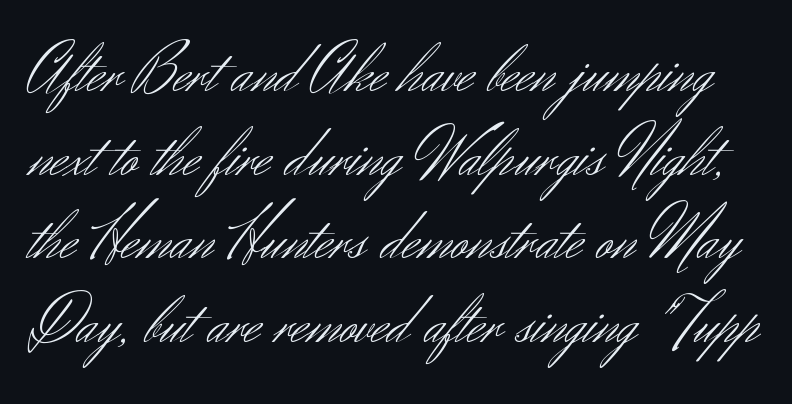
Q: Is the text bold? A: No.
Q: Is the text italic (slanted)? A: Yes.
Q: Is the typeface a serif or a sans-serif typeface? A: Sans-serif.
Q: Is the text underlined? A: No.
Q: Is the spacing between letters normal or unusually wide? A: Normal.
Q: Width (condensed, normal, or wide)? A: Normal.
Q: Stroke contrast? A: Medium.
Q: x-height? A: Small.
Q: Monospaced? A: No.
